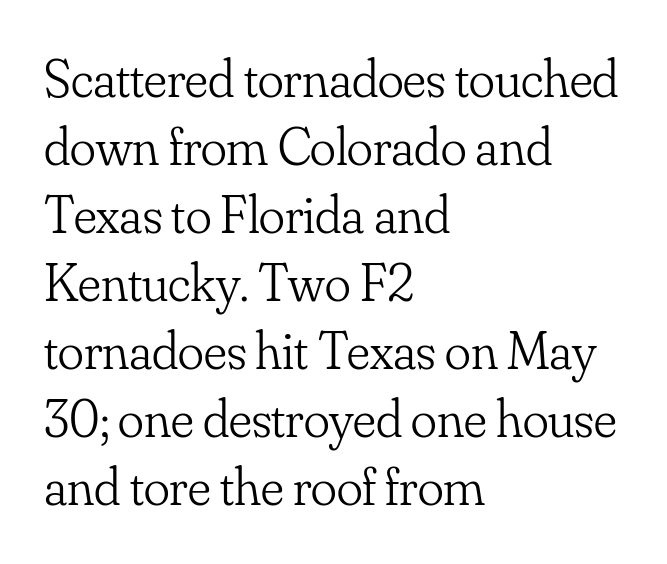
Q: Is the text bold? A: No.
Q: Is the text italic (slanted)? A: No, it is upright.
Q: Is the typeface a serif or a sans-serif typeface? A: Serif.
Q: Is the text underlined? A: No.
Q: How is the paragraph aligned? A: Left-aligned.
Q: Is the spacing between letters normal or unusually wide? A: Normal.
Q: Is the spacing between lines tight, normal or loose? A: Normal.
Q: Width (condensed, normal, or wide)? A: Normal.
Q: Stroke contrast? A: Low.
Q: x-height? A: Small.
Q: Monospaced? A: No.
